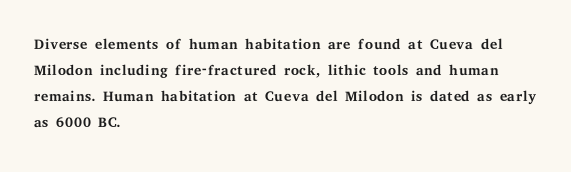
The image shows 21 px text type, upright; set left-aligned, line spacing 1.24x, normal letter spacing, not underlined.
